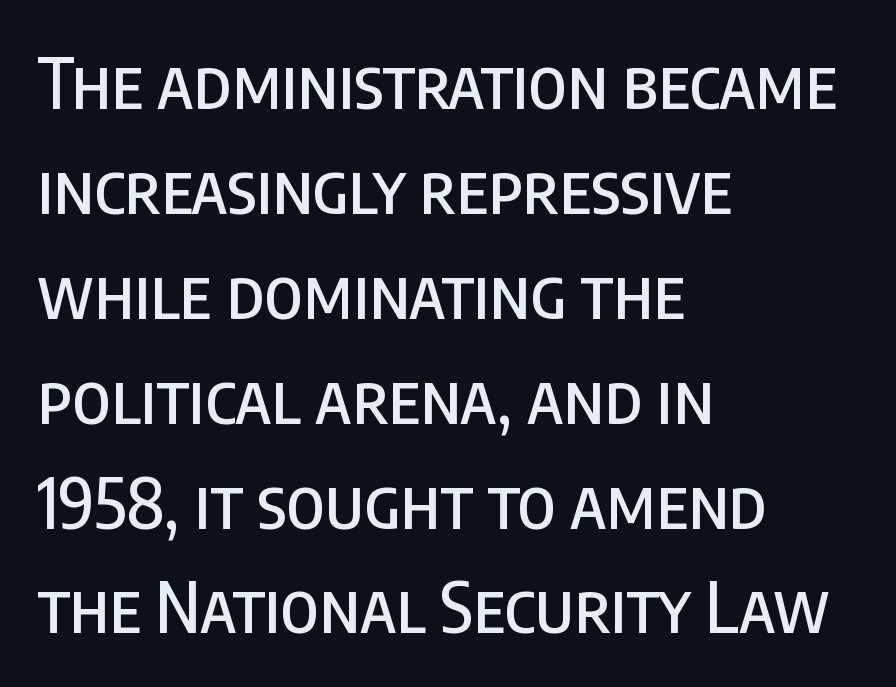
Each word holds together tightly as a unit, with standard inter-letter gaps. What's the leading like? Ordinary, nothing unusual. Compared with a centered layout, this one pins lines to the left instead. The passage shown is not underscored anywhere. You could not count columns in this text — the font is proportionally spaced.
